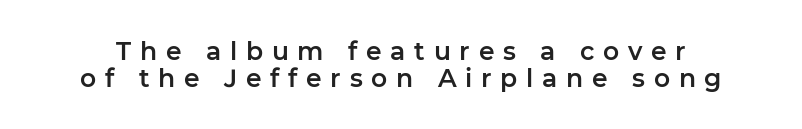
Q: Is the text italic (slanted)? A: No, it is upright.
Q: Is the text underlined? A: No.
Q: Is the spacing between letters normal or unusually wide? A: Unusually wide.
Q: Is the spacing between lines tight, normal or loose? A: Tight.
